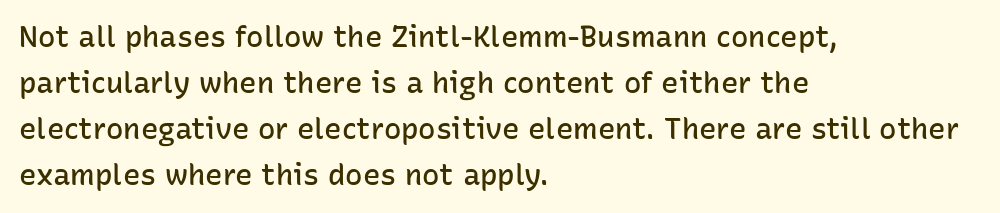
{"serif": "no", "italic": "no", "bold": "semi", "weight": "semibold", "width": "normal", "stroke_contrast": "low", "x_height": "medium", "monospaced": "no", "underline": "no", "align": "left", "line_spacing": "normal", "line_spacing_ratio": 1.59, "letter_spacing": "normal", "letter_spacing_em": 0.0, "glyph_px": 29}
